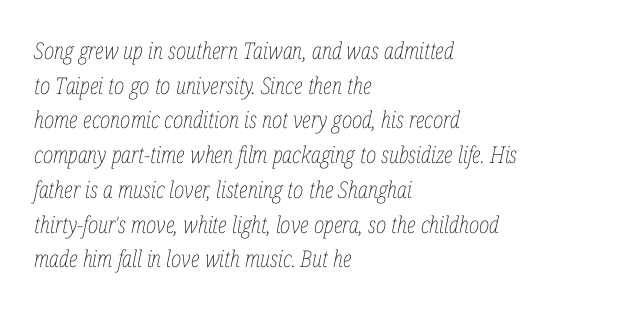
{"italic": "yes", "lean": "right", "slant_degrees": 12, "bold": "no", "underline": "no", "align": "left", "line_spacing": "normal", "line_spacing_ratio": 1.51, "letter_spacing": "normal", "letter_spacing_em": 0.0, "glyph_px": 23}
